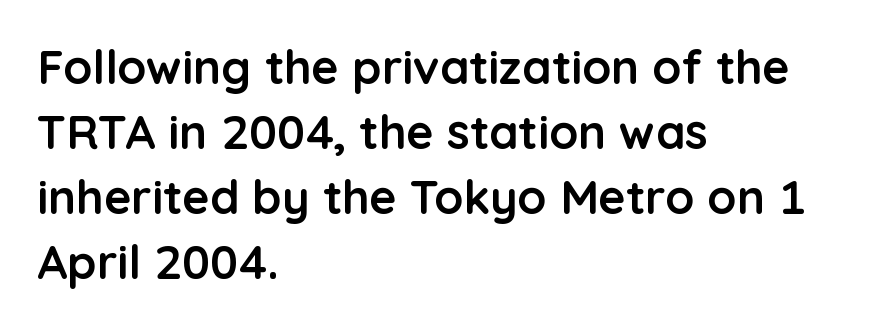
This is the regular roman posture of the typeface. Look at the stroke-to-counter ratio: heavy, a bold. Descender tails drop into unmarked territory. The paragraph has a hard left edge and a soft right edge. These lines sit exactly where default settings would place them. How are the letters spaced? Ordinarily, with no added tracking.
